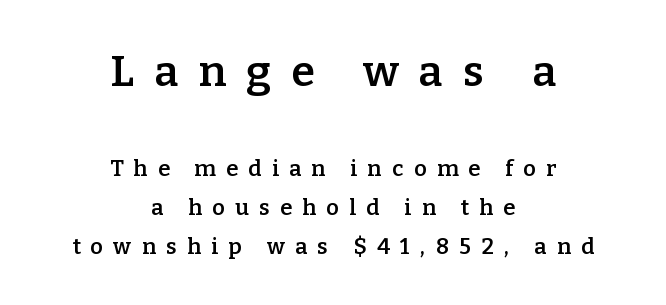
{"serif": "yes", "italic": "no", "bold": "semi", "weight": "semibold", "width": "normal", "stroke_contrast": "low", "x_height": "medium", "monospaced": "no", "underline": "no", "align": "center", "line_spacing_ratio": 1.76, "letter_spacing": "wide", "letter_spacing_em": 0.47, "larger_block": "first", "size_ratio": 1.95, "glyph_px": 43}
